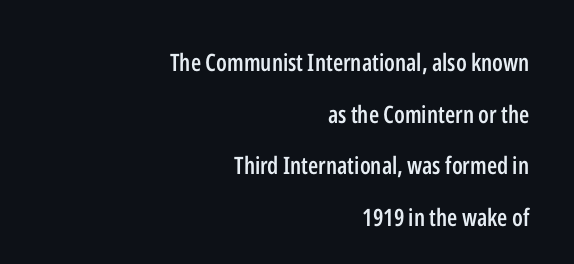
{"italic": "no", "bold": "semi", "underline": "no", "align": "right", "line_spacing": "loose", "line_spacing_ratio": 2.15, "letter_spacing": "normal", "letter_spacing_em": 0.0, "glyph_px": 24}
